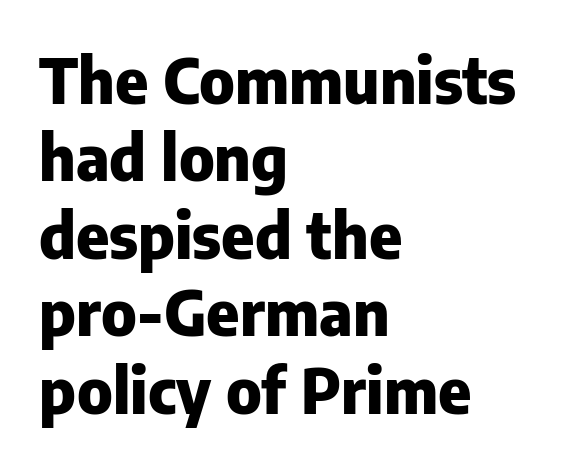
Quick note: underline off. Compared with typical body copy, the letter spacing here is the same. A typesetter would label this face a sans. Heft: maximum for text — a bold. Alignment: flush left.
